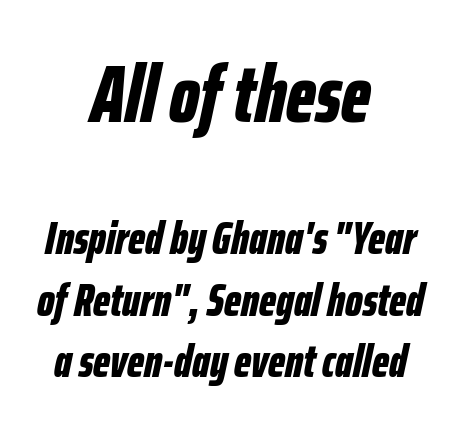
The image shows 80 px bold, condensed type, italic (leaning right); set centered, normal line spacing (1.33x), normal letter spacing, not underlined; the first (top) block is 1.74x larger; low stroke contrast and a medium x-height.
